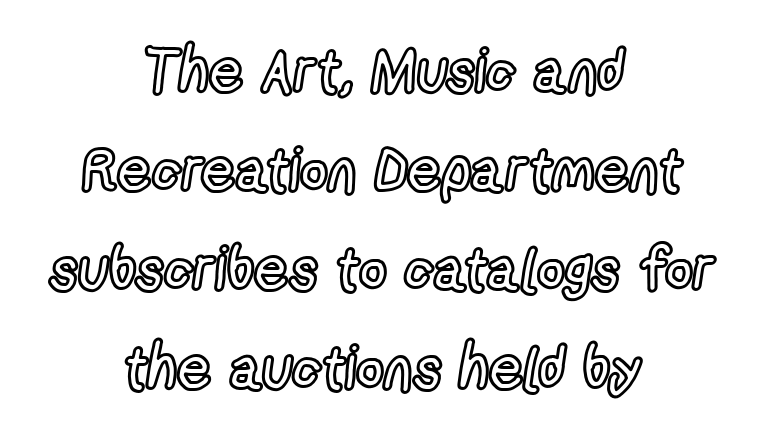
The image shows 60 px condensed type; set centered, normal line spacing (1.65x), normal letter spacing, not underlined; a medium x-height.
